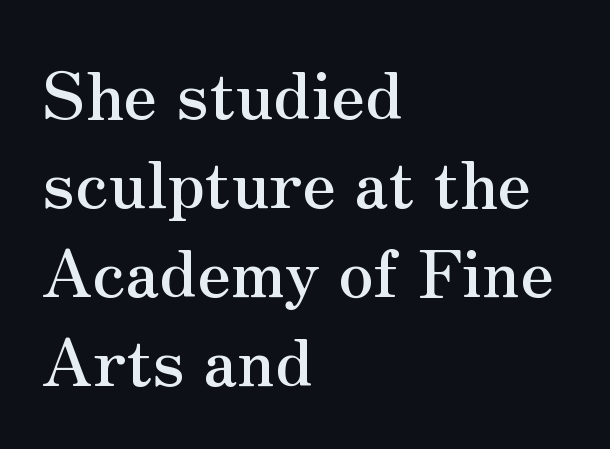
{"serif": "yes", "italic": "no", "width": "normal", "stroke_contrast": "medium", "x_height": "small", "monospaced": "no", "underline": "no", "align": "left", "line_spacing": "normal", "line_spacing_ratio": 1.35, "letter_spacing": "normal", "letter_spacing_em": 0.0, "glyph_px": 66}
